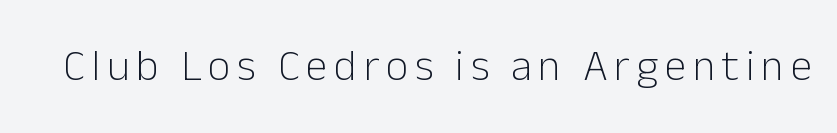
Q: Is the text bold? A: No.
Q: Is the text italic (slanted)? A: No, it is upright.
Q: Is the typeface a serif or a sans-serif typeface? A: Sans-serif.
Q: Is the text underlined? A: No.
Q: Width (condensed, normal, or wide)? A: Normal.
Q: Stroke contrast? A: Low.
Q: x-height? A: Medium.
Q: Monospaced? A: No.
